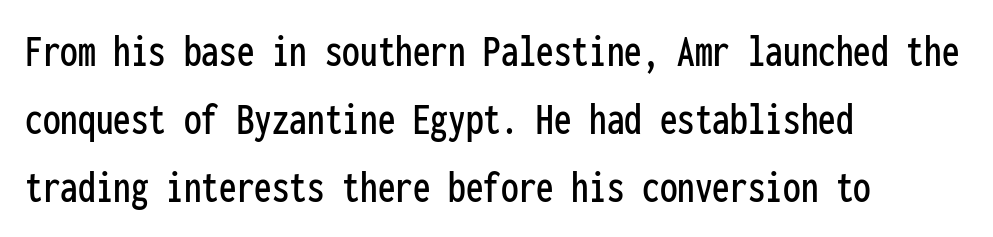
Q: Is the text italic (slanted)? A: No, it is upright.
Q: Is the typeface a serif or a sans-serif typeface? A: Sans-serif.
Q: Is the text underlined? A: No.
Q: How is the paragraph aligned? A: Left-aligned.
Q: Is the spacing between letters normal or unusually wide? A: Normal.
Q: Is the spacing between lines tight, normal or loose? A: Normal.
Q: Width (condensed, normal, or wide)? A: Condensed.
Q: Stroke contrast? A: Low.
Q: x-height? A: Medium.
Q: Monospaced? A: Yes.
